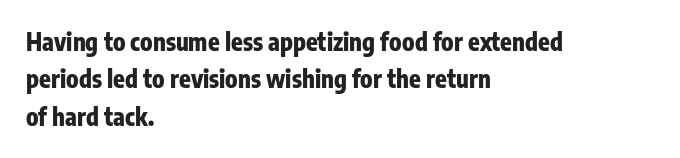
{"italic": "no", "bold": "yes", "underline": "no", "align": "left", "line_spacing": "normal", "line_spacing_ratio": 1.56, "letter_spacing": "normal", "letter_spacing_em": 0.0, "glyph_px": 24}
